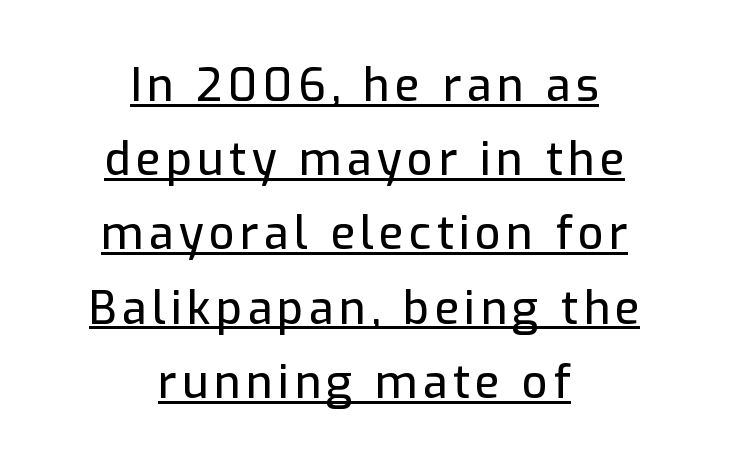
The image shows 45 px sans-serif type, upright; set centered, normal line spacing (1.65x), underlined; low stroke contrast and a medium x-height.
